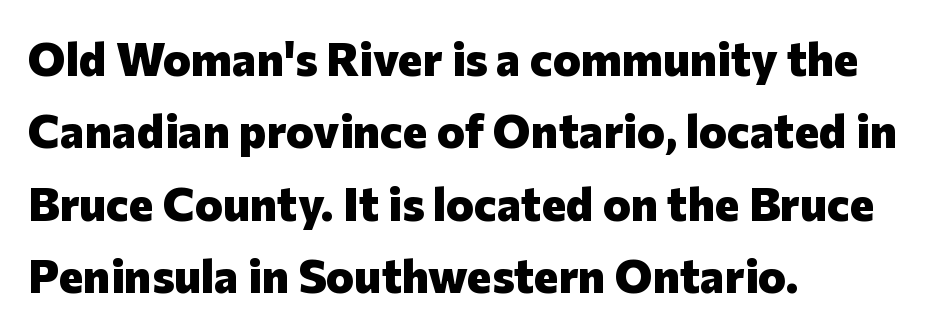
{"serif": "no", "italic": "no", "bold": "yes", "weight": "heavy", "width": "normal", "stroke_contrast": "low", "x_height": "medium", "monospaced": "no", "underline": "no", "align": "left", "line_spacing": "normal", "line_spacing_ratio": 1.54, "letter_spacing": "normal", "letter_spacing_em": 0.0, "glyph_px": 47}
